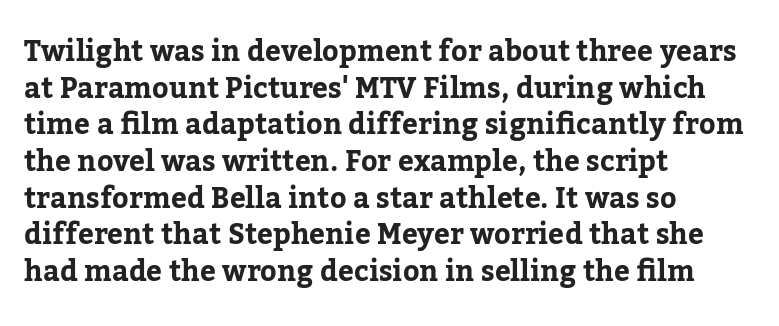
Q: Is the text bold? A: Yes.
Q: Is the text italic (slanted)? A: No, it is upright.
Q: Is the typeface a serif or a sans-serif typeface? A: Serif.
Q: Is the text underlined? A: No.
Q: How is the paragraph aligned? A: Left-aligned.
Q: Is the spacing between letters normal or unusually wide? A: Normal.
Q: Is the spacing between lines tight, normal or loose? A: Normal.
Q: Width (condensed, normal, or wide)? A: Normal.
Q: Stroke contrast? A: Low.
Q: x-height? A: Medium.
Q: Monospaced? A: No.
